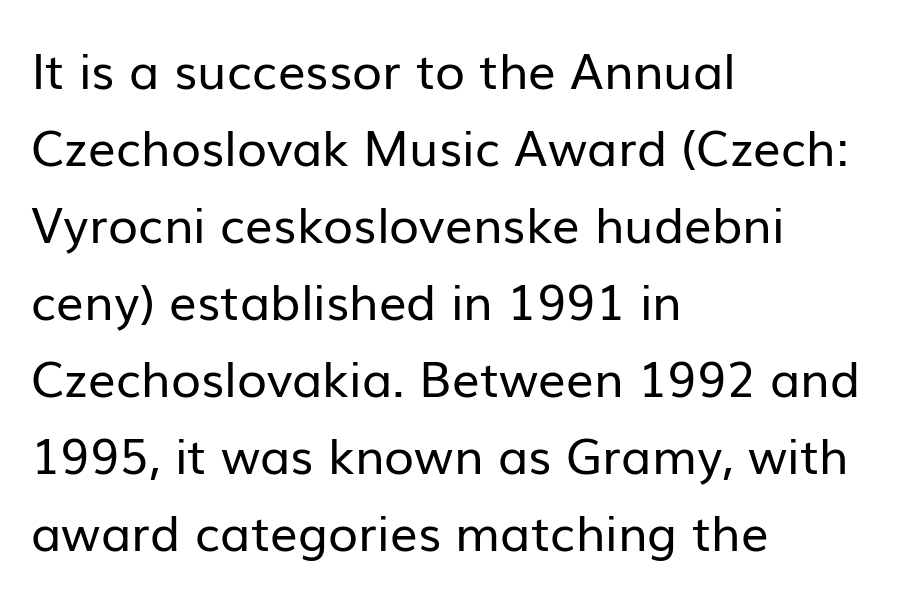
The image shows 49 px regular-weight sans-serif type, upright; set left-aligned, normal line spacing (1.57x), normal letter spacing, not underlined; low stroke contrast and a medium x-height.
